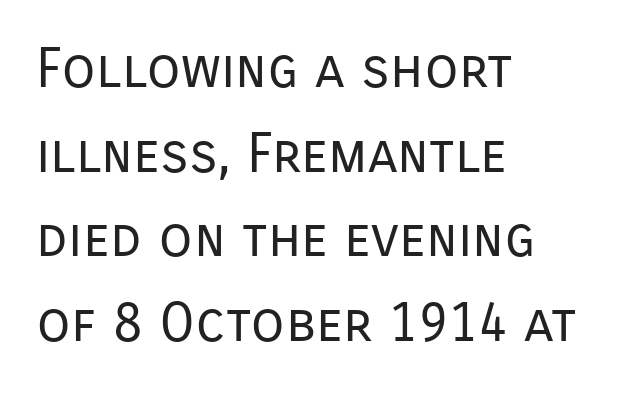
Q: Is the text bold? A: No.
Q: Is the text italic (slanted)? A: No, it is upright.
Q: Is the typeface a serif or a sans-serif typeface? A: Sans-serif.
Q: Is the text underlined? A: No.
Q: How is the paragraph aligned? A: Left-aligned.
Q: Is the spacing between letters normal or unusually wide? A: Normal.
Q: Is the spacing between lines tight, normal or loose? A: Normal.
Q: Width (condensed, normal, or wide)? A: Normal.
Q: Stroke contrast? A: Low.
Q: x-height? A: Medium.
Q: Monospaced? A: No.
